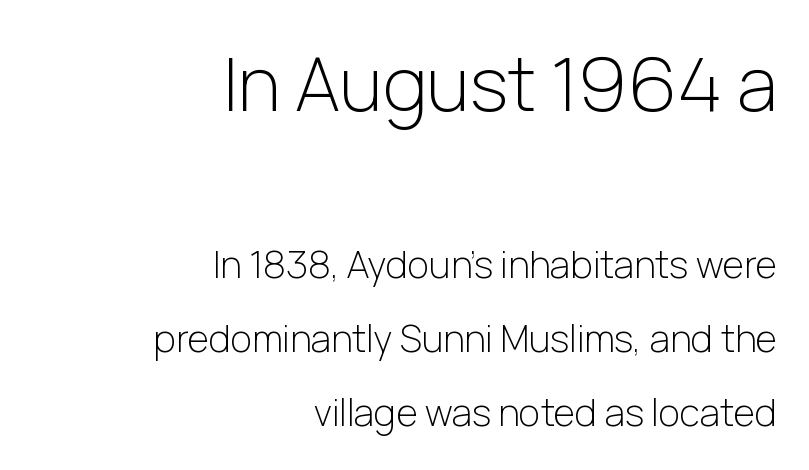
Q: Is the text bold? A: No.
Q: Is the text italic (slanted)? A: No, it is upright.
Q: Is the typeface a serif or a sans-serif typeface? A: Sans-serif.
Q: Is the text underlined? A: No.
Q: How is the paragraph aligned? A: Right-aligned.
Q: Is the spacing between letters normal or unusually wide? A: Normal.
Q: Is the spacing between lines tight, normal or loose? A: Loose.
Q: Which block of text is set in a larger size, the first (top) or the second (bottom)? A: The first (top) one.
Q: Width (condensed, normal, or wide)? A: Normal.
Q: Stroke contrast? A: Low.
Q: x-height? A: Medium.
Q: Monospaced? A: No.
